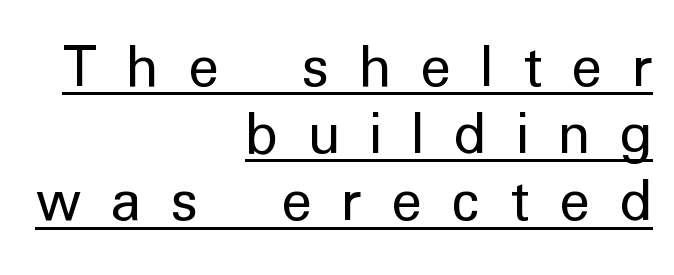
Typographically, this falls in the sans-serif category. The passage shown is underscored from start to finish. Each word looks stretched out because of the extra space between its letters. These glyphs show unthickened strokes, regular width or finer.
